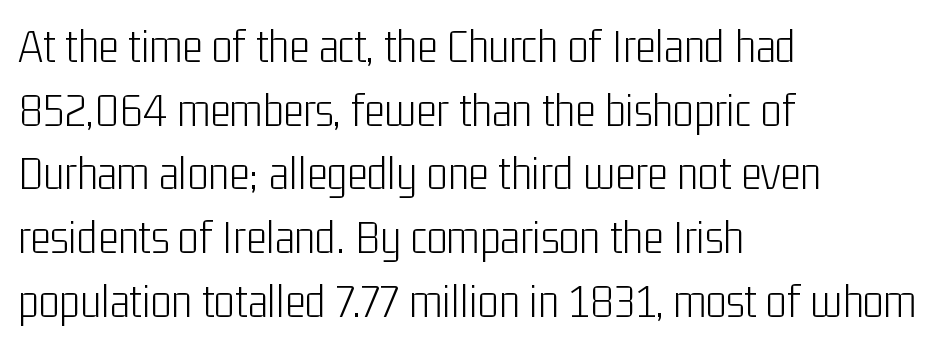
These lines were composed using upright roman letters. The horizontal fit of the characters is conventional and even. Grotesque or geometric, the face here clearly has no serifs. Proportional: the letters do not fall into vertical columns. Stroke mass is kept to a normal reading level or below.
